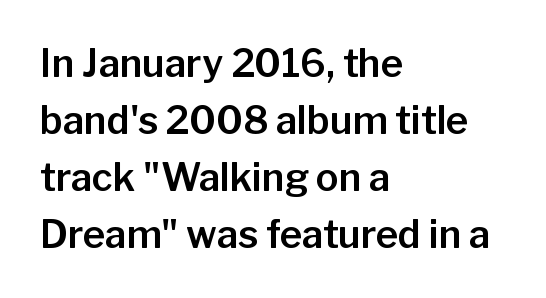
Here the designer chose a conventional face with non-uniform glyph widths. The text block is weighted toward the left margin, trailing off unevenly rightward. Each word holds together tightly as a unit, with standard inter-letter gaps. In terms of leading, this rendering sits right in the middle. No word sits above an underline.
